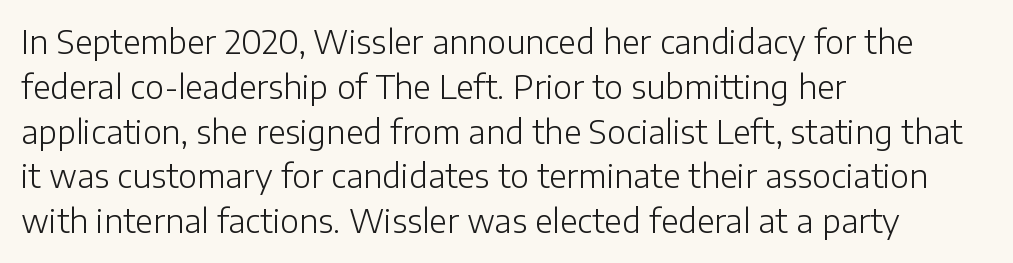
{"serif": "no", "italic": "no", "bold": "no", "weight": "light", "width": "normal", "stroke_contrast": "low", "x_height": "medium", "monospaced": "no", "underline": "no", "align": "left", "line_spacing": "normal", "line_spacing_ratio": 1.4, "letter_spacing": "normal", "letter_spacing_em": 0.0, "glyph_px": 32}
